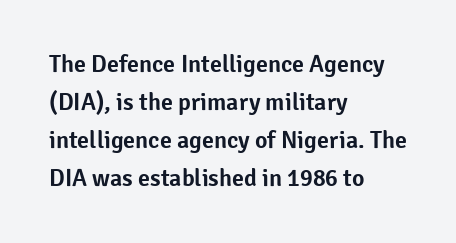
Q: Is the text italic (slanted)? A: No, it is upright.
Q: Is the text underlined? A: No.
Q: How is the paragraph aligned? A: Left-aligned.
Q: Is the spacing between letters normal or unusually wide? A: Normal.
Q: Is the spacing between lines tight, normal or loose? A: Normal.
